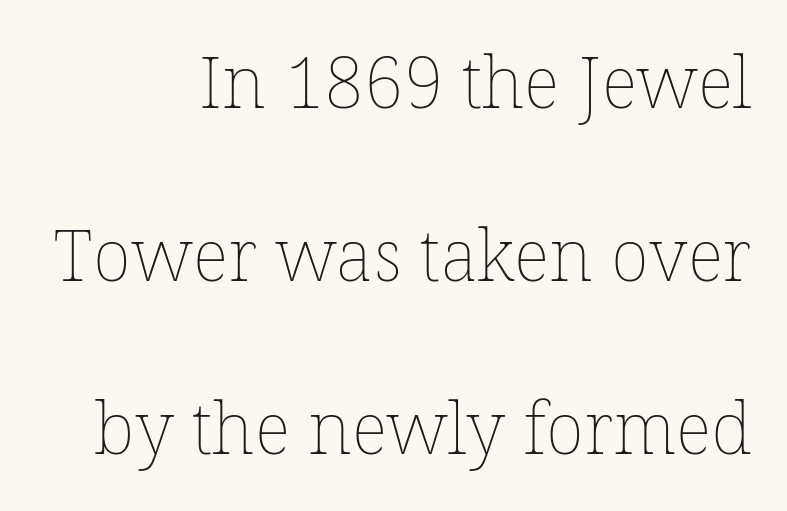
Q: Is the text bold? A: No.
Q: Is the text italic (slanted)? A: No, it is upright.
Q: Is the text underlined? A: No.
Q: How is the paragraph aligned? A: Right-aligned.
Q: Is the spacing between letters normal or unusually wide? A: Normal.
Q: Is the spacing between lines tight, normal or loose? A: Loose.
Q: Width (condensed, normal, or wide)? A: Normal.
Q: Stroke contrast? A: Low.
Q: x-height? A: Medium.
Q: Monospaced? A: No.
